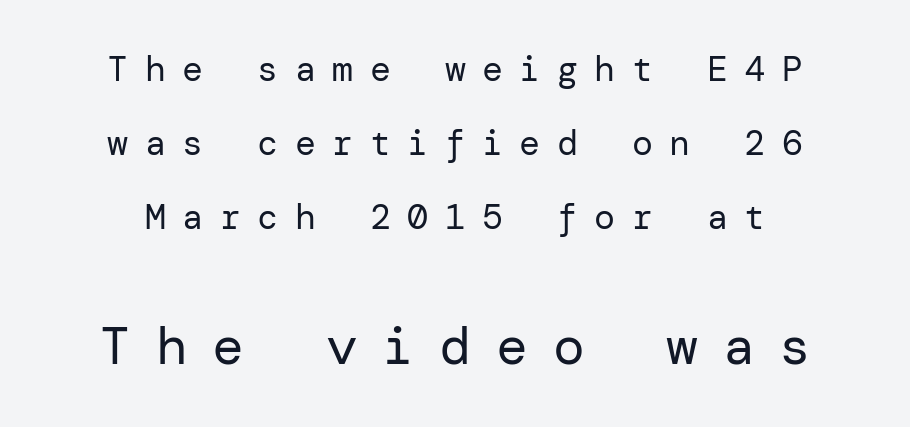
The image shows 53 px regular-weight sans-serif type, upright; set centered, loose line spacing (2.12x), unusually wide letter spacing (+0.47 em), not underlined; the second (bottom) block is 1.51x larger; low stroke contrast and a medium x-height.
